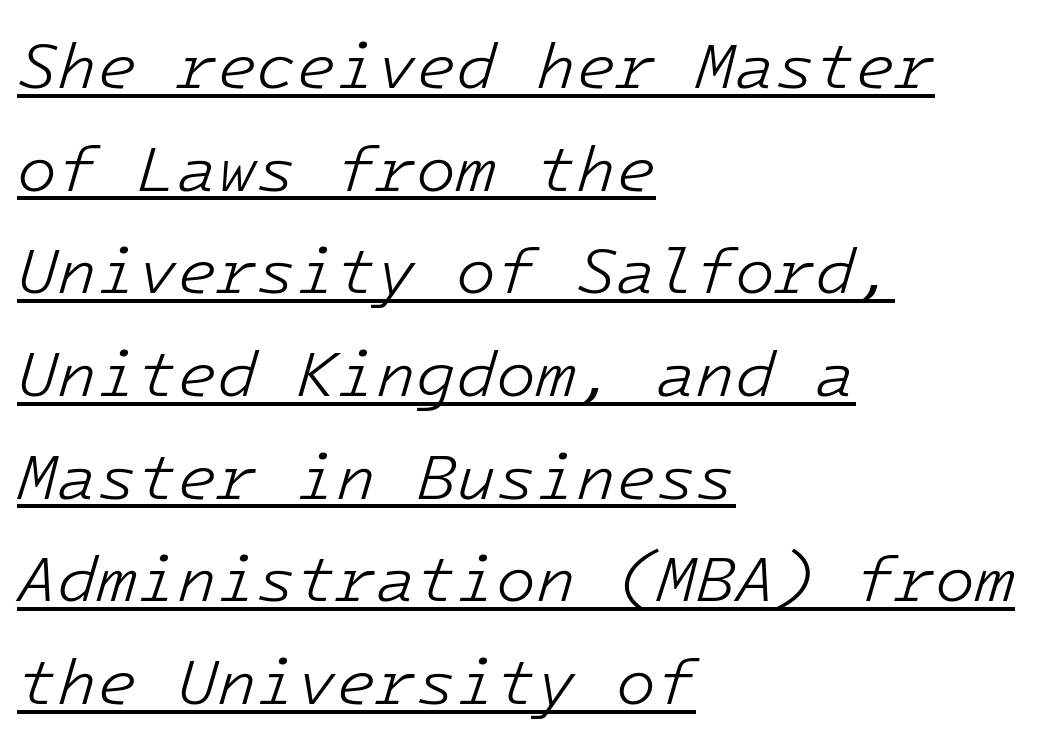
{"italic": "yes", "lean": "right", "slant_degrees": 16, "bold": "no", "weight": "light", "width": "normal", "stroke_contrast": "low", "x_height": "medium", "monospaced": "yes", "underline": "yes", "align": "left", "line_spacing": "normal", "line_spacing_ratio": 1.58, "letter_spacing": "normal", "letter_spacing_em": 0.0, "glyph_px": 65}
